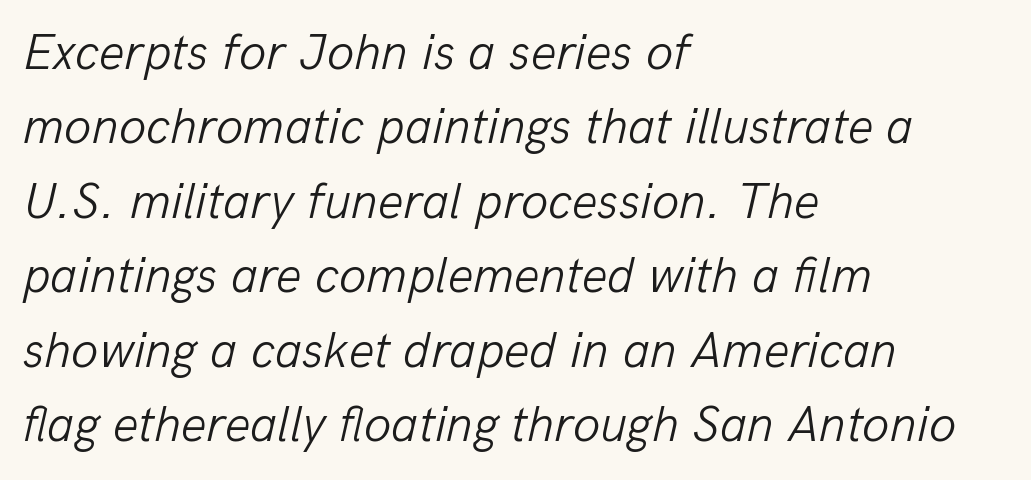
{"italic": "yes", "lean": "right", "slant_degrees": 13, "bold": "no", "weight": "light", "width": "normal", "stroke_contrast": "low", "x_height": "medium", "monospaced": "no", "underline": "no", "align": "left", "line_spacing": "normal", "line_spacing_ratio": 1.49, "letter_spacing": "normal", "letter_spacing_em": 0.0, "glyph_px": 50}
